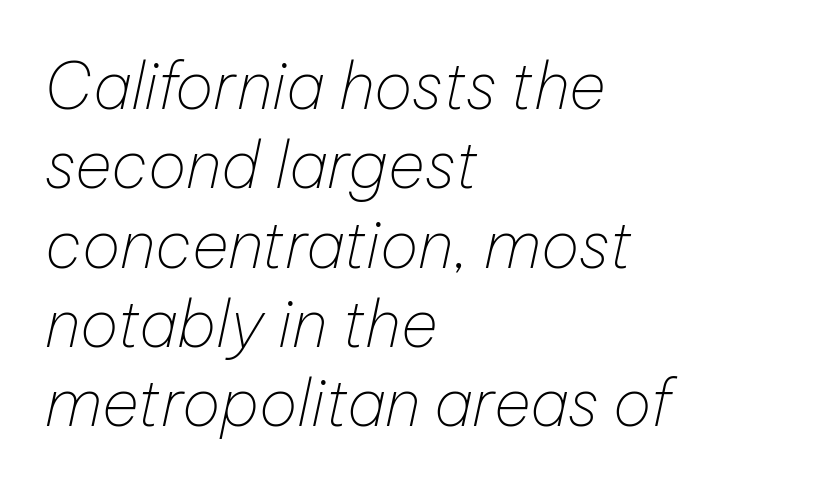
The image shows 64 px thin type, italic (leaning right); set left-aligned, line spacing 1.24x, normal letter spacing, not underlined; low stroke contrast and a medium x-height.
